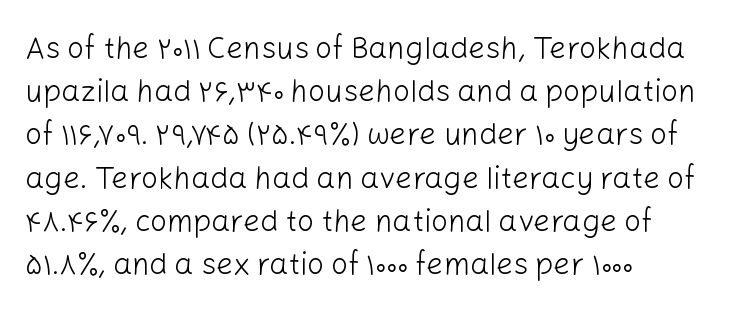
Q: Is the text bold? A: No.
Q: Is the text italic (slanted)? A: No, it is upright.
Q: Is the typeface a serif or a sans-serif typeface? A: Sans-serif.
Q: Is the text underlined? A: No.
Q: How is the paragraph aligned? A: Left-aligned.
Q: Is the spacing between letters normal or unusually wide? A: Normal.
Q: Is the spacing between lines tight, normal or loose? A: Normal.
Q: Width (condensed, normal, or wide)? A: Normal.
Q: Stroke contrast? A: Low.
Q: x-height? A: Medium.
Q: Monospaced? A: No.
